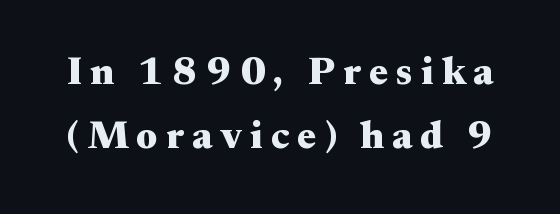
The image shows 39 px heavy, wide serif type, upright; set normal line spacing (1.63x), unusually wide letter spacing (+0.21 em), not underlined; medium stroke contrast and a small x-height.
